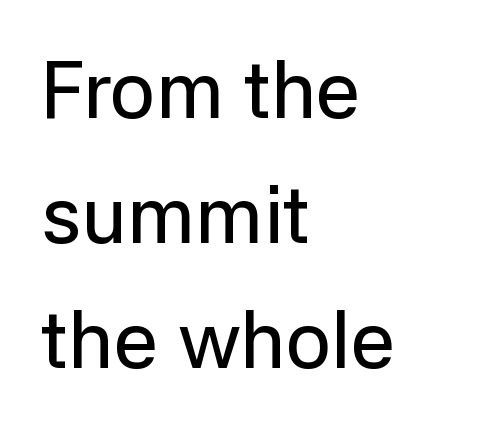
{"serif": "no", "italic": "no", "width": "normal", "stroke_contrast": "low", "x_height": "medium", "monospaced": "no", "underline": "no", "align": "left", "line_spacing": "normal", "line_spacing_ratio": 1.56, "letter_spacing": "normal", "letter_spacing_em": 0.0, "glyph_px": 80}
